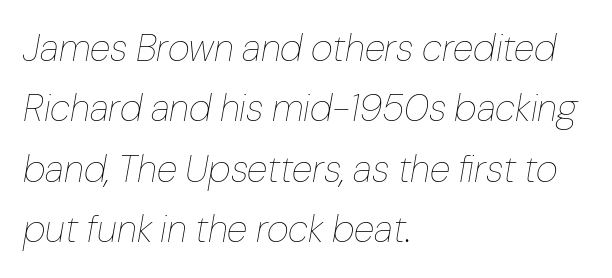
Q: Is the text bold? A: No.
Q: Is the text italic (slanted)? A: Yes, it leans right by about 10 degrees.
Q: Is the text underlined? A: No.
Q: How is the paragraph aligned? A: Left-aligned.
Q: Is the spacing between letters normal or unusually wide? A: Normal.
Q: Is the spacing between lines tight, normal or loose? A: Normal.
Q: Width (condensed, normal, or wide)? A: Normal.
Q: Stroke contrast? A: Low.
Q: x-height? A: Medium.
Q: Monospaced? A: No.
